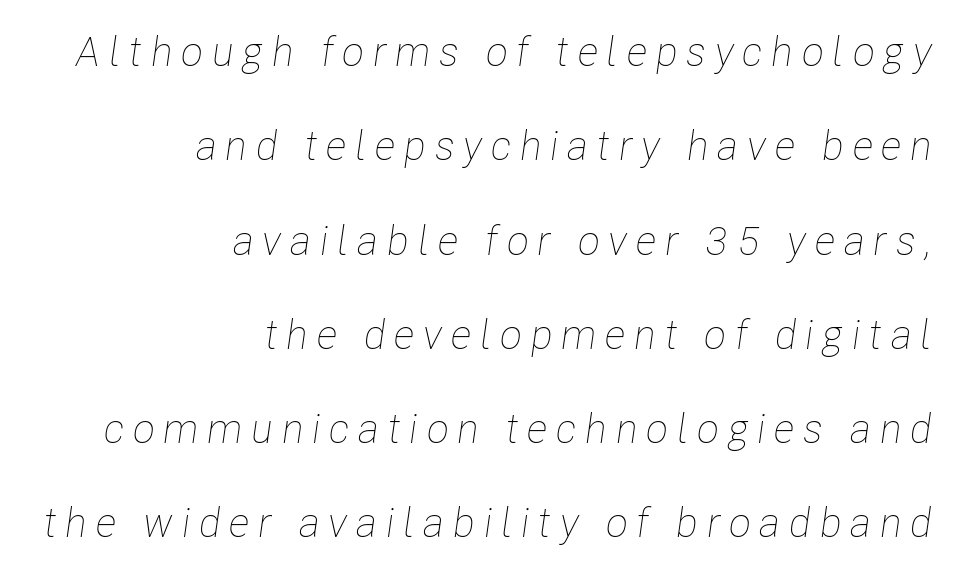
Compared with a typical body face, this is equally light or lighter still. The tracking reads as deliberately expanded to a designer's eye. The text block is weighted toward the right margin, trailing off unevenly leftward. Summary of vertical rhythm: relaxed, with wide interline spacing. The whole block is typeset with a tilt.
